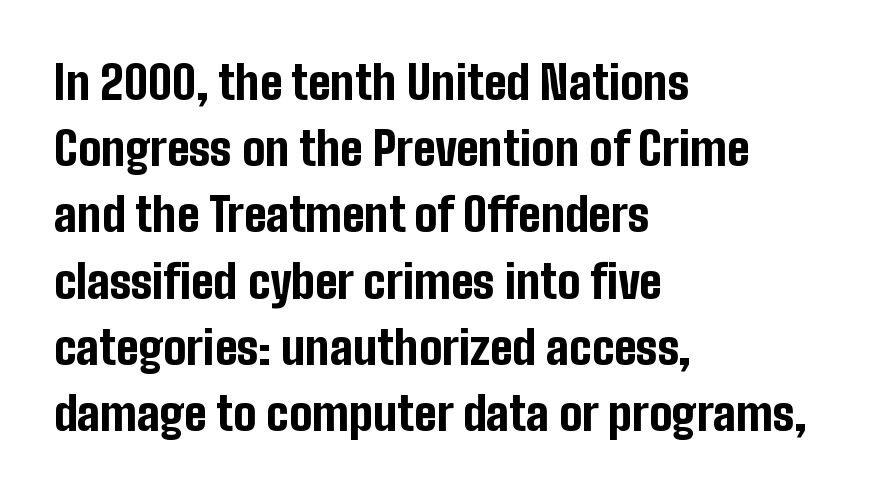
The image shows 46 px bold, condensed sans-serif type, upright; set left-aligned, normal line spacing (1.44x), normal letter spacing, not underlined; low stroke contrast and a medium x-height.
